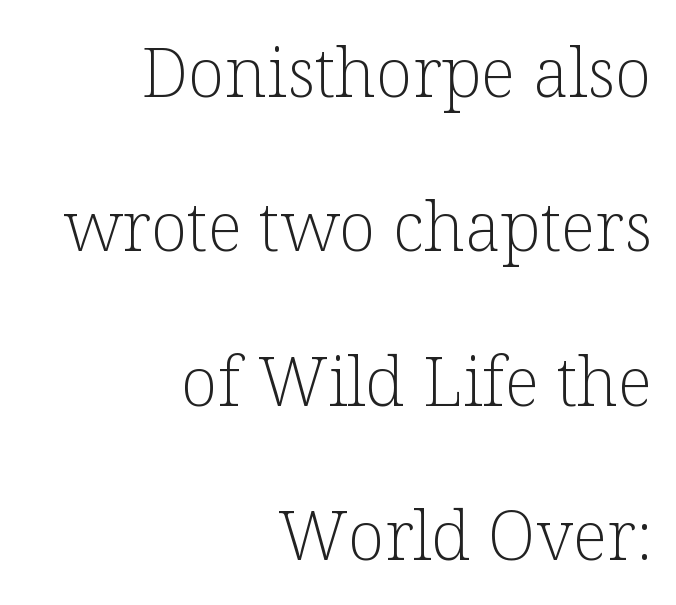
The image shows 68 px light serif type, upright; set right-aligned, loose line spacing (2.27x), normal letter spacing, not underlined; low stroke contrast and a medium x-height.
